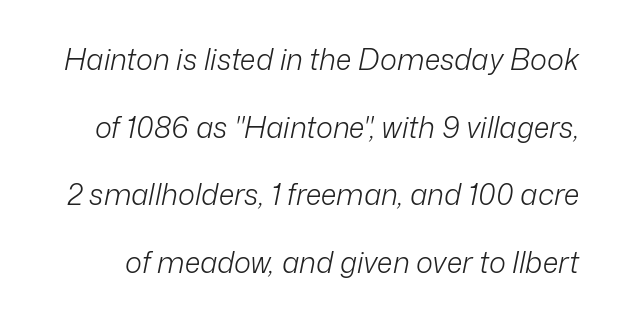
Q: Is the text bold? A: No.
Q: Is the text italic (slanted)? A: Yes, it leans right by about 12 degrees.
Q: Is the text underlined? A: No.
Q: Is the spacing between letters normal or unusually wide? A: Normal.
Q: Is the spacing between lines tight, normal or loose? A: Loose.
Q: Width (condensed, normal, or wide)? A: Normal.
Q: Stroke contrast? A: Low.
Q: x-height? A: Medium.
Q: Monospaced? A: No.
